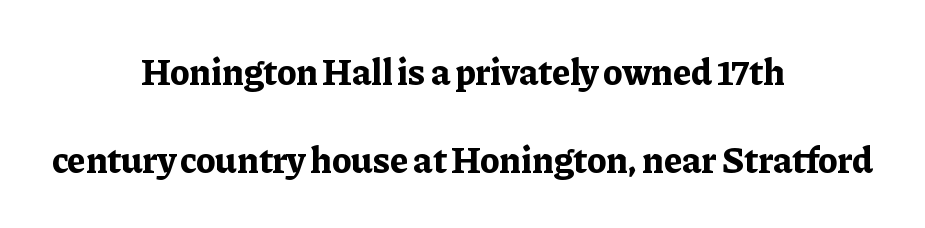
{"serif": "yes", "italic": "no", "bold": "yes", "weight": "bold", "width": "normal", "stroke_contrast": "low", "x_height": "medium", "monospaced": "no", "underline": "no", "align": "center", "line_spacing": "loose", "line_spacing_ratio": 2.37, "letter_spacing": "normal", "letter_spacing_em": 0.0, "glyph_px": 37}
